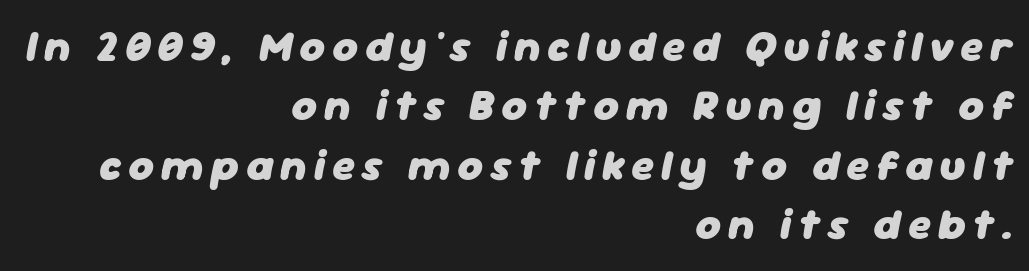
Honestly, there is no underline to notice here at all. The typesetter chose a ragged-left arrangement here. Normally led — the rows are evenly, conventionally spaced. Heavy, bold letterforms.
